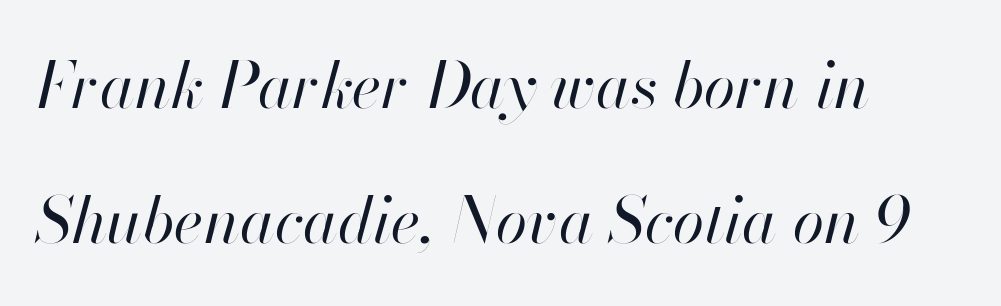
The image shows 64 px regular-weight type, italic (leaning right); set left-aligned, loose line spacing (2.11x), normal letter spacing, not underlined; high stroke contrast and a small x-height.
